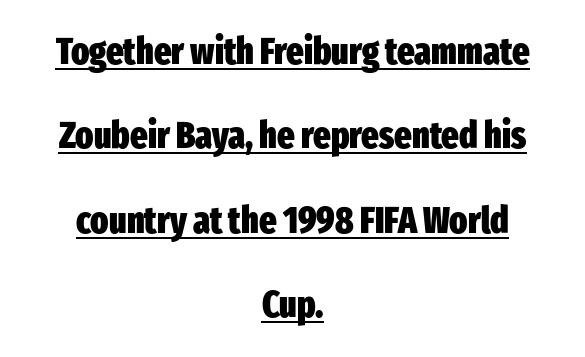
The face used here has the dense, thick strokes of a bold. Words appear dense and cohesive because spacing is normal. Check where the strokes stop: nothing finishes them off — pure sans. Honestly, the underline is the first thing you notice here. Horizontal bands of white between lines are thick stripes. It's the straight-up-and-down kind of type.
